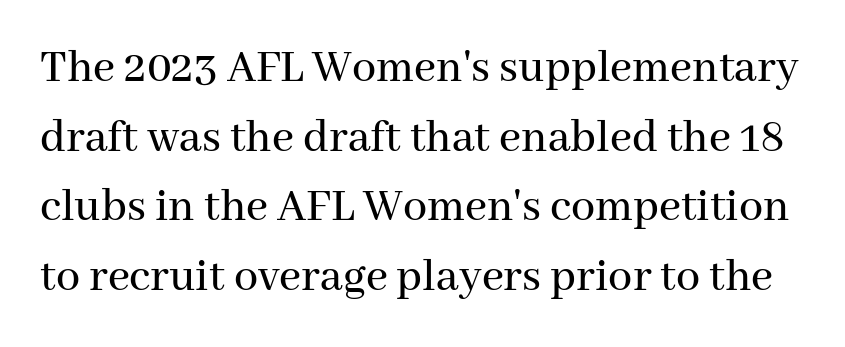
The image shows 48 px serif type, upright; set normal line spacing (1.45x), normal letter spacing, not underlined; medium stroke contrast and a medium x-height.
